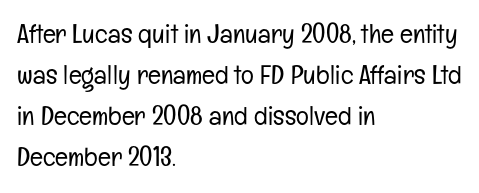
On a weight scale, this lands at 450 or below. The passage shown has conventional tracking throughout. A normal amount of white space separates one row of letters from the next. The rag falls on the right side of this text block.
